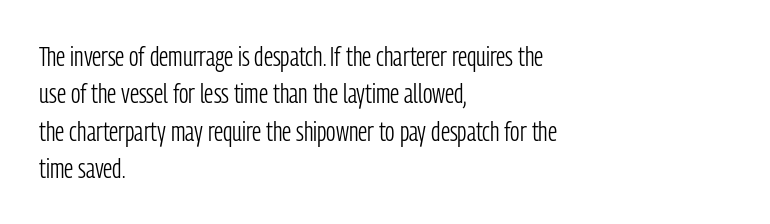
The image shows 27 px text type, upright; set left-aligned, normal line spacing (1.38x), normal letter spacing, not underlined.
